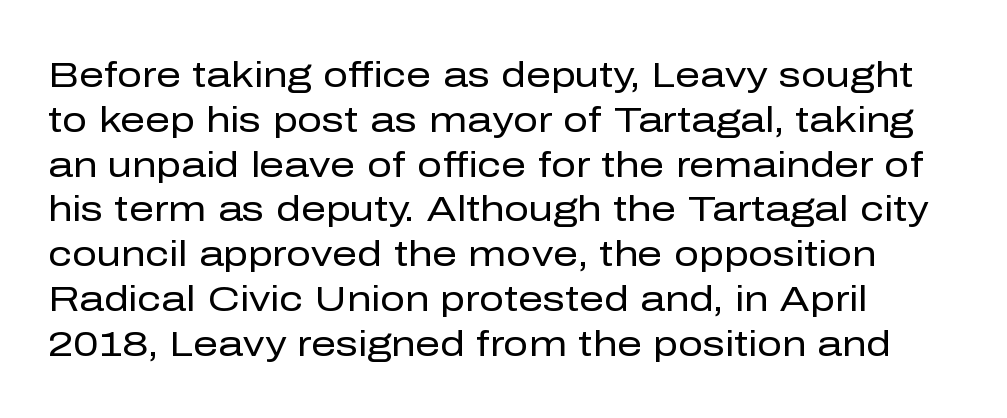
Alignment: flush left. Clear beneath every line of the passage. Posture: straight, roman, zero tilt. This reads as an unemphasized weight, regular at the heaviest. A typesetter would label this face a sans. Honestly, the letter spacing is just normal — you wouldn't notice it.
